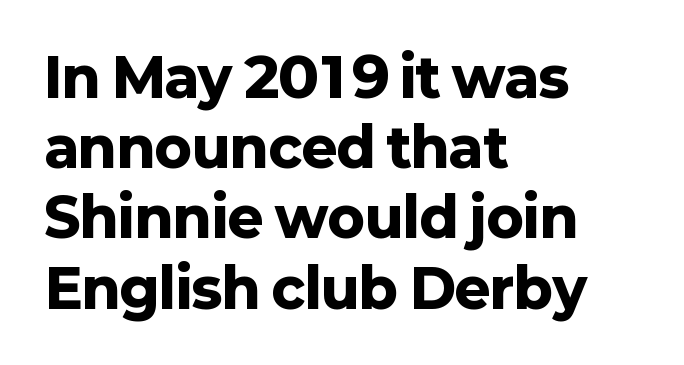
{"serif": "no", "italic": "no", "bold": "yes", "weight": "heavy", "width": "normal", "stroke_contrast": "low", "x_height": "medium", "monospaced": "no", "underline": "no", "align": "left", "line_spacing": "normal", "line_spacing_ratio": 1.3, "letter_spacing": "normal", "letter_spacing_em": 0.0, "glyph_px": 54}
